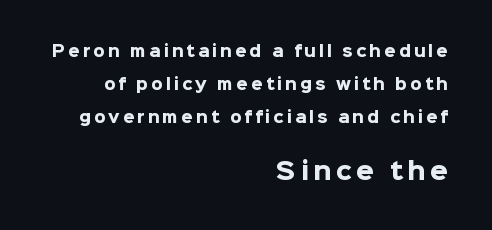
Q: Is the text bold? A: Yes.
Q: Is the text italic (slanted)? A: No, it is upright.
Q: Is the text underlined? A: No.
Q: How is the paragraph aligned? A: Right-aligned.
Q: Is the spacing between lines tight, normal or loose? A: Loose.
Q: Which block of text is set in a larger size, the first (top) or the second (bottom)? A: The second (bottom) one.
